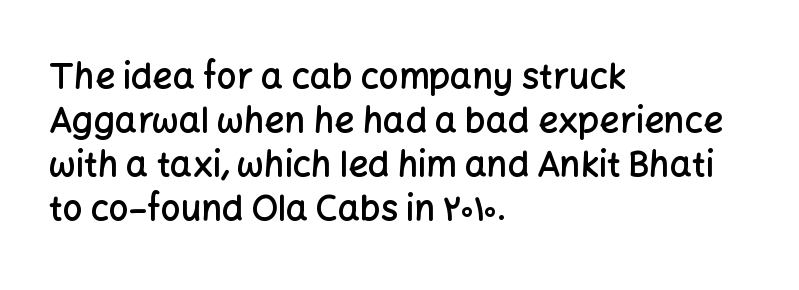
The face used here is a semibold: visibly heavier than regular, lighter than bold. Vertical strokes here are truly vertical. The rendering shows plain stroke endings on the letterforms — a sans-serif design. Regarding leading, the lines here are spaced in the standard way. The face used here is proportionally spaced, like ordinary book or web type.
